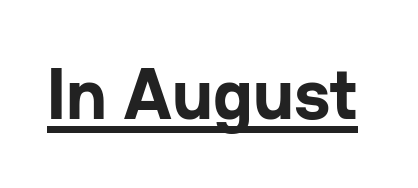
{"serif": "no", "italic": "no", "bold": "yes", "weight": "bold", "width": "normal", "stroke_contrast": "low", "x_height": "medium", "monospaced": "no", "underline": "yes", "letter_spacing": "normal", "letter_spacing_em": 0.0, "glyph_px": 72}
